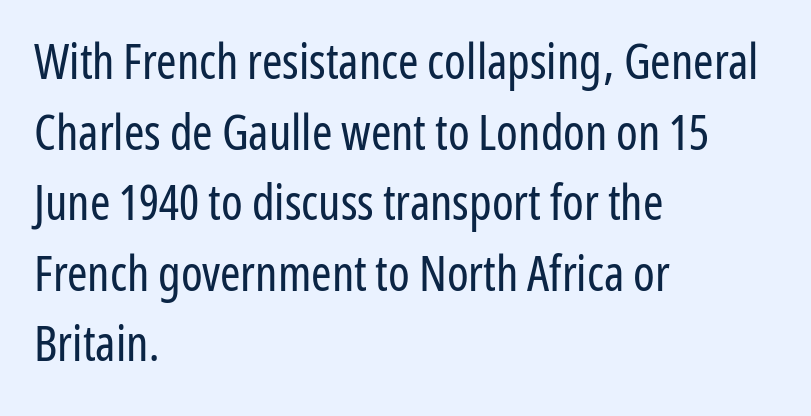
{"serif": "no", "italic": "no", "bold": "no", "weight": "regular", "width": "condensed", "stroke_contrast": "low", "x_height": "medium", "monospaced": "no", "underline": "no", "align": "left", "line_spacing": "normal", "line_spacing_ratio": 1.44, "letter_spacing": "normal", "letter_spacing_em": 0.0, "glyph_px": 49}
